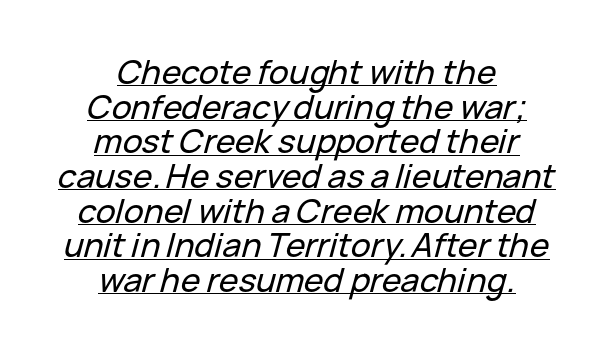
{"italic": "yes", "lean": "right", "slant_degrees": 15, "width": "normal", "stroke_contrast": "low", "x_height": "medium", "monospaced": "no", "underline": "yes", "align": "center", "line_spacing": "tight", "line_spacing_ratio": 1.05, "letter_spacing": "normal", "letter_spacing_em": 0.0, "glyph_px": 33}
